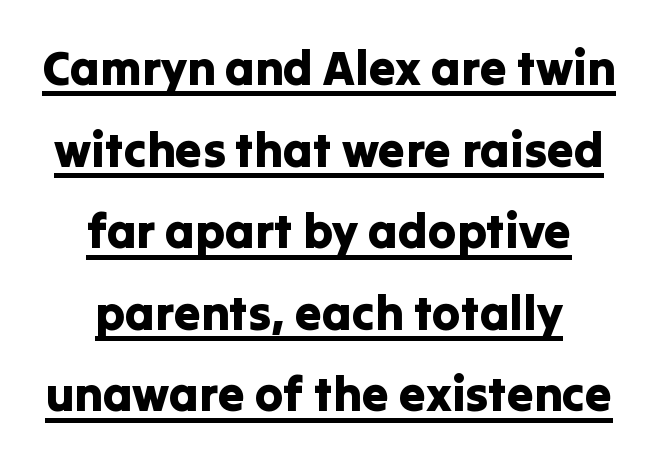
Q: Is the text italic (slanted)? A: No, it is upright.
Q: Is the typeface a serif or a sans-serif typeface? A: Sans-serif.
Q: Is the text underlined? A: Yes.
Q: How is the paragraph aligned? A: Centered.
Q: Is the spacing between letters normal or unusually wide? A: Normal.
Q: Is the spacing between lines tight, normal or loose? A: Normal.
Q: Width (condensed, normal, or wide)? A: Normal.
Q: Stroke contrast? A: Low.
Q: x-height? A: Medium.
Q: Monospaced? A: No.
